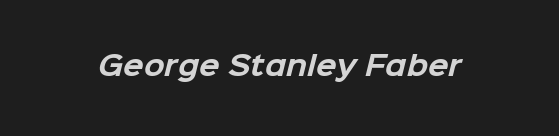
{"bold": "yes", "underline": "no", "letter_spacing": "normal", "letter_spacing_em": 0.0, "glyph_px": 27}
